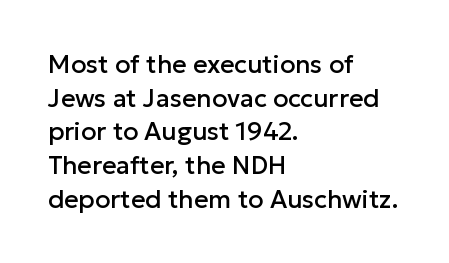
Caption: multi-line text, flush left, ragged right. The font's upright variant was chosen for this text. What stands out about the letter spacing? Nothing — it is the standard amount. Has an underline been added? It has not. This block has exactly the height ordinary leading produces.
